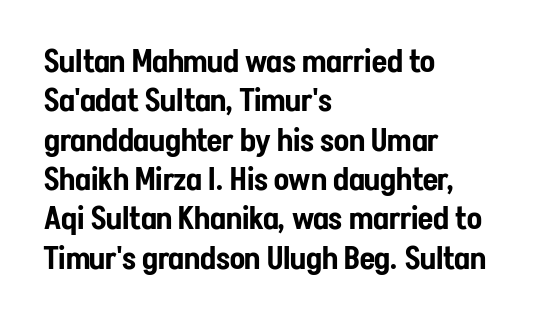
The image shows 31 px condensed sans-serif type, upright; set left-aligned, normal line spacing (1.27x), normal letter spacing, not underlined; low stroke contrast and a medium x-height.
